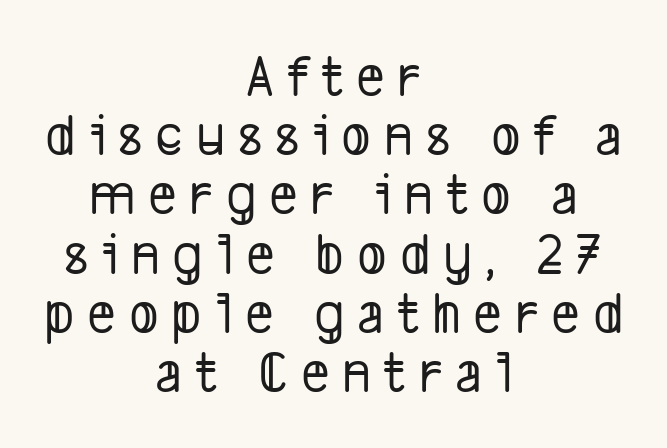
{"serif": "no", "width": "condensed", "stroke_contrast": "low", "x_height": "medium", "monospaced": "no", "underline": "no", "align": "center", "line_spacing": "tight", "line_spacing_ratio": 0.97, "letter_spacing": "wide", "letter_spacing_em": 0.21, "glyph_px": 61}
